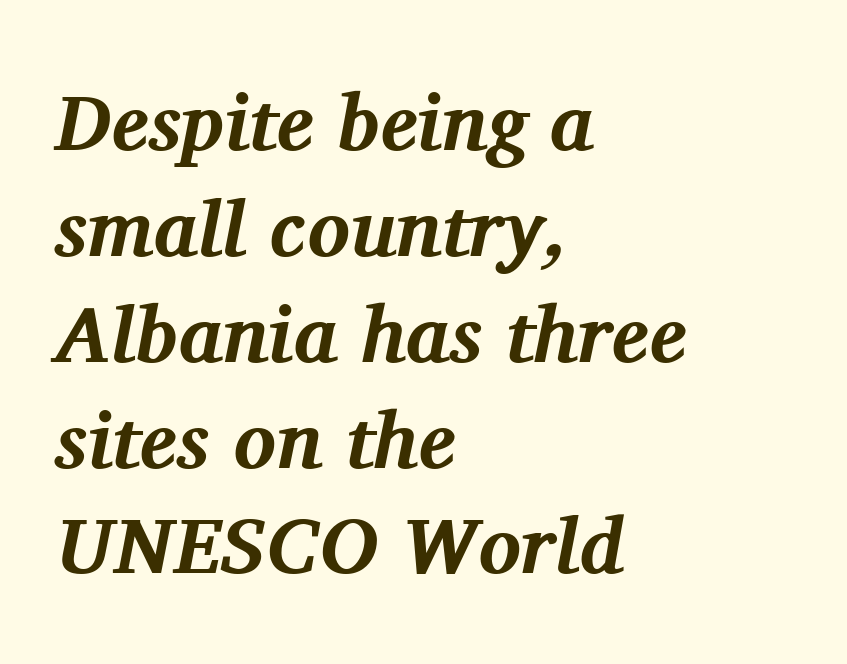
Compared with typical body copy, the letter spacing here is the same. The area under the type is left untouched. Reading down the column, the eye jumps a familiar distance to each next line. Is this a fixed-width face? No — the glyphs have proportional, varying widths. The lines are quadded left. You can tell from the footed stems that serif type was used.
